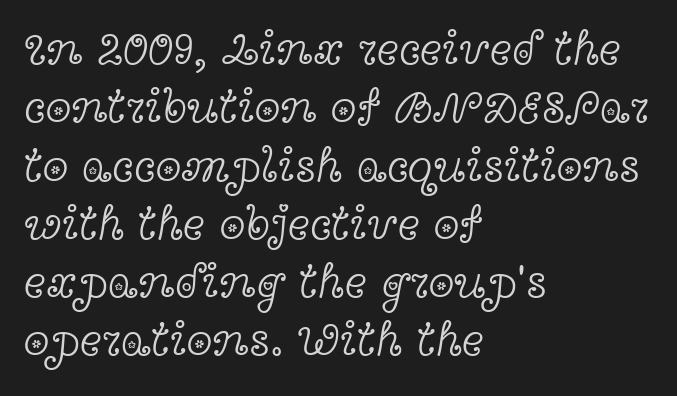
{"serif": "yes", "italic": "no", "bold": "no", "weight": "light", "width": "wide", "x_height": "medium", "monospaced": "no", "underline": "no", "align": "left", "line_spacing_ratio": 1.24, "letter_spacing": "normal", "letter_spacing_em": 0.0, "glyph_px": 47}
